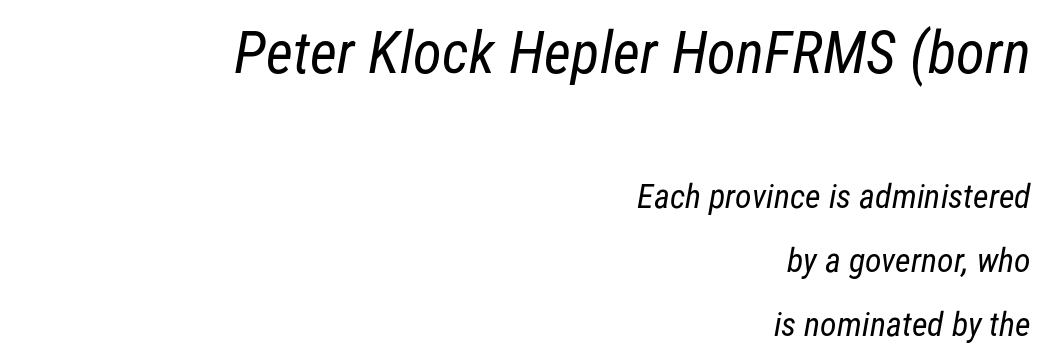
The image shows 59 px regular-weight, condensed sans-serif type; set right-aligned, line spacing 1.88x, normal letter spacing, not underlined; the first (top) block is 1.74x larger; low stroke contrast and a medium x-height.
